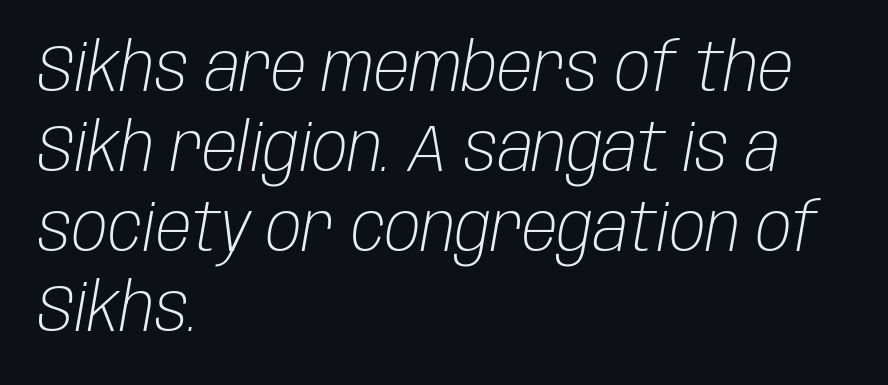
The gap between lines stays unmarked. A typesetter would call this zero additional tracking. Horizontal alignment here is leftward, the default for most running prose. The axis of the letterforms is tilted away from vertical.
